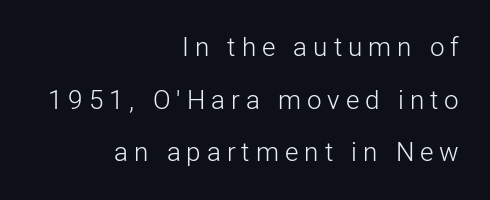
Ascenders rise straight up at ninety degrees. This rendering uses right alignment, leaving the left contour irregular. Between one letter and the next there's a generous, obvious gap. Reading down the column, the eye jumps a long way to each next line. Any mark beneath the type? The region is blank.
